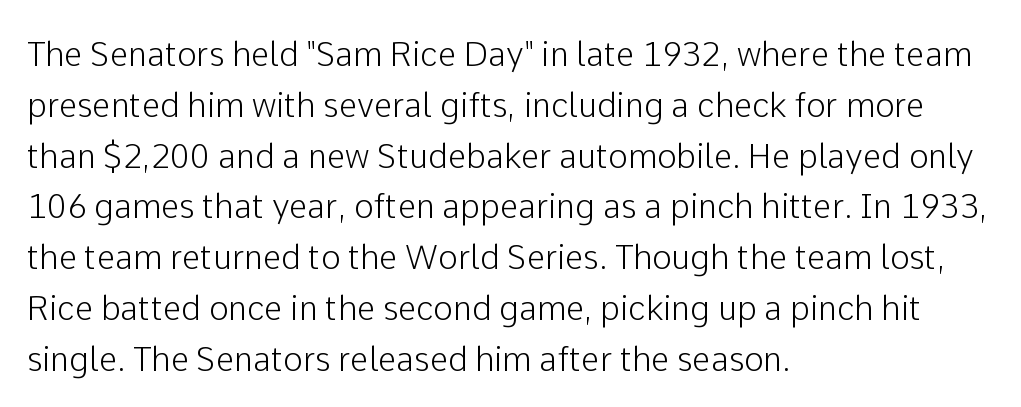
Q: Is the text italic (slanted)? A: No, it is upright.
Q: Is the typeface a serif or a sans-serif typeface? A: Sans-serif.
Q: Is the text underlined? A: No.
Q: How is the paragraph aligned? A: Left-aligned.
Q: Is the spacing between letters normal or unusually wide? A: Normal.
Q: Is the spacing between lines tight, normal or loose? A: Normal.
Q: Width (condensed, normal, or wide)? A: Normal.
Q: Stroke contrast? A: Low.
Q: x-height? A: Medium.
Q: Monospaced? A: No.
